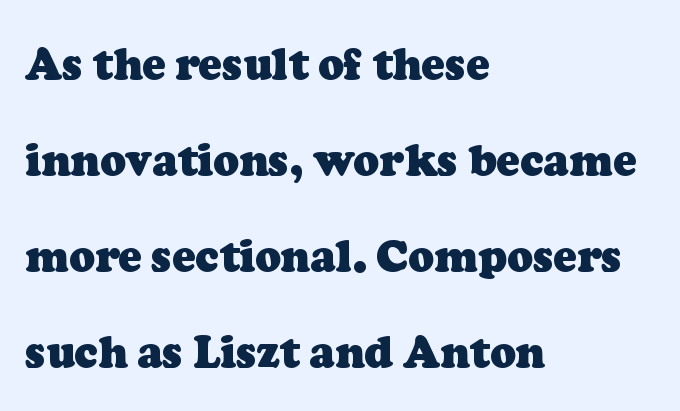
The image shows 43 px heavy serif type; set left-aligned, loose line spacing (2.23x), normal letter spacing, not underlined; low stroke contrast and a medium x-height.
